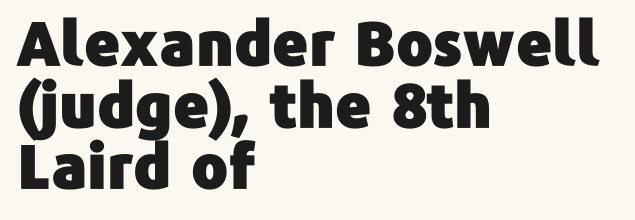
{"serif": "no", "italic": "no", "width": "normal", "stroke_contrast": "low", "x_height": "medium", "monospaced": "no", "underline": "no", "align": "left", "line_spacing": "tight", "line_spacing_ratio": 1.01, "letter_spacing": "normal", "letter_spacing_em": 0.0, "glyph_px": 61}
